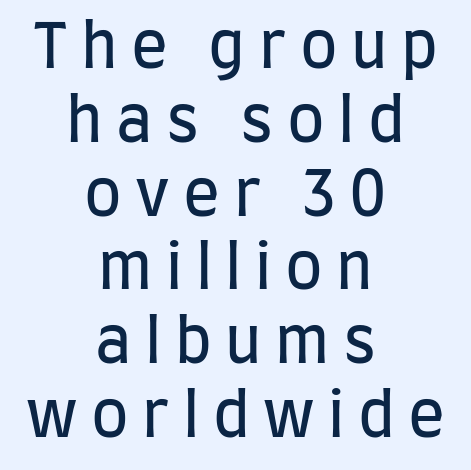
The strip under each line holds only bare page. Nope, no serifs anywhere on these letters. Each letter keeps its own natural width here, so spacing adapts to shape. In terms of letterspacing, this is a distinctly airy, spread setting. Upright lettering throughout.
